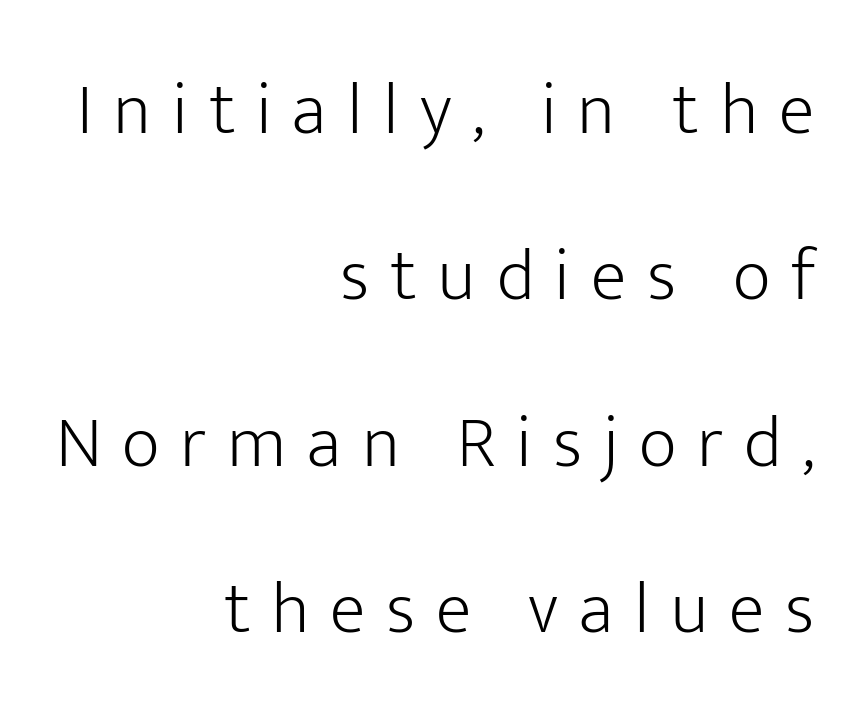
{"serif": "no", "italic": "no", "bold": "no", "weight": "light", "width": "normal", "stroke_contrast": "low", "x_height": "medium", "monospaced": "no", "underline": "no", "align": "right", "line_spacing": "loose", "line_spacing_ratio": 2.25, "letter_spacing": "wide", "letter_spacing_em": 0.28, "glyph_px": 74}
